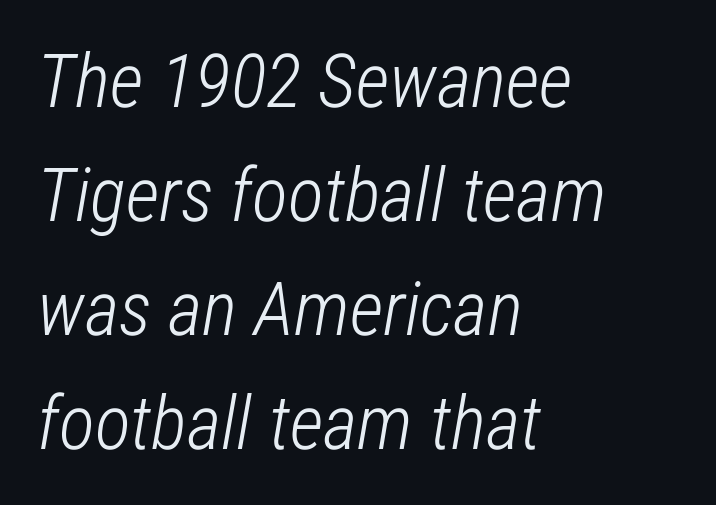
Q: Is the text bold? A: No.
Q: Is the text italic (slanted)? A: Yes, it leans right by about 12 degrees.
Q: Is the text underlined? A: No.
Q: How is the paragraph aligned? A: Left-aligned.
Q: Is the spacing between letters normal or unusually wide? A: Normal.
Q: Is the spacing between lines tight, normal or loose? A: Normal.
Q: Width (condensed, normal, or wide)? A: Condensed.
Q: Stroke contrast? A: Low.
Q: x-height? A: Medium.
Q: Monospaced? A: No.
